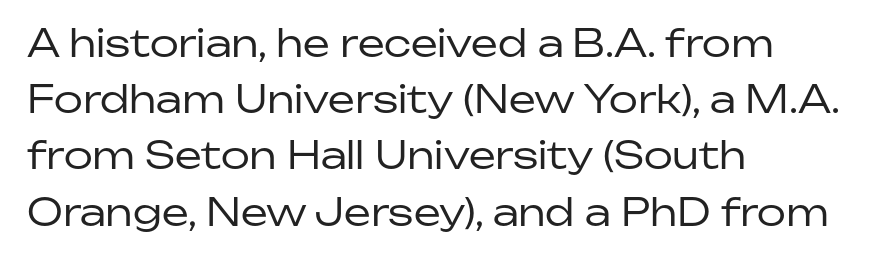
Q: Is the text bold? A: No.
Q: Is the text italic (slanted)? A: No, it is upright.
Q: Is the typeface a serif or a sans-serif typeface? A: Sans-serif.
Q: Is the text underlined? A: No.
Q: How is the paragraph aligned? A: Left-aligned.
Q: Is the spacing between letters normal or unusually wide? A: Normal.
Q: Is the spacing between lines tight, normal or loose? A: Normal.
Q: Width (condensed, normal, or wide)? A: Normal.
Q: Stroke contrast? A: Low.
Q: x-height? A: Medium.
Q: Monospaced? A: No.
